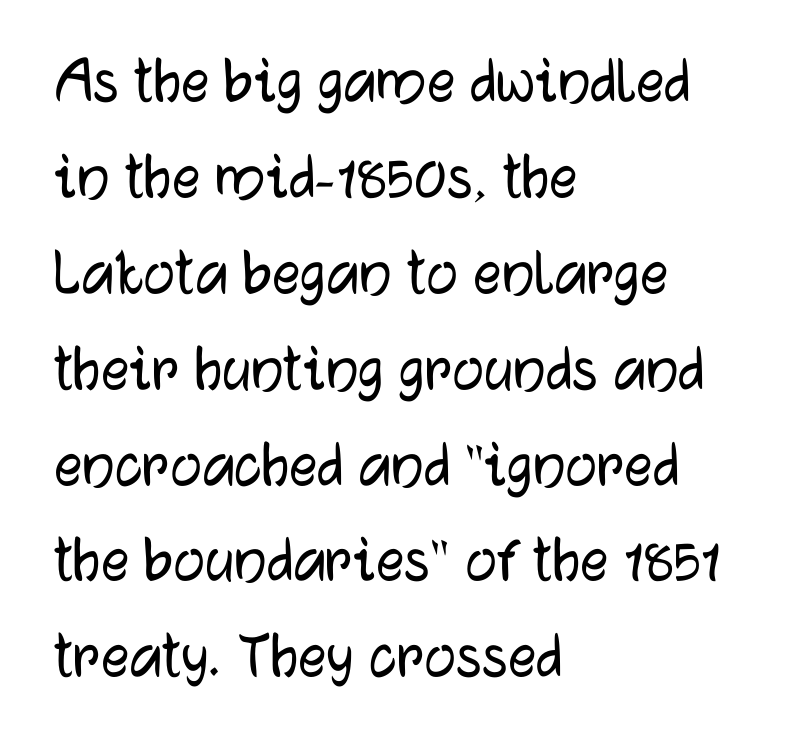
{"serif": "no", "italic": "no", "width": "normal", "stroke_contrast": "low", "x_height": "medium", "monospaced": "no", "underline": "no", "align": "left", "line_spacing": "normal", "line_spacing_ratio": 1.37, "letter_spacing": "normal", "letter_spacing_em": 0.0, "glyph_px": 70}
